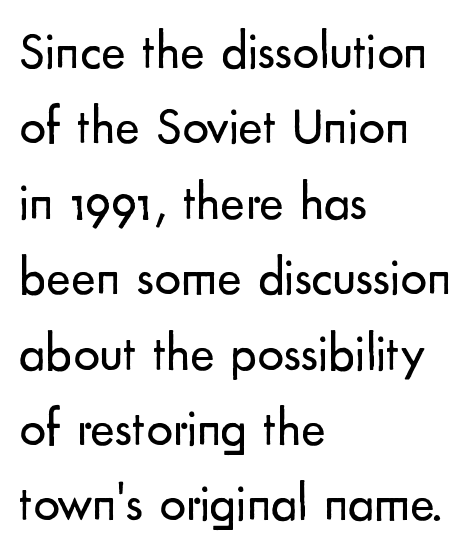
The image shows 52 px regular-weight sans-serif type, upright; set left-aligned, normal line spacing (1.45x), normal letter spacing, not underlined; low stroke contrast and a small x-height.
